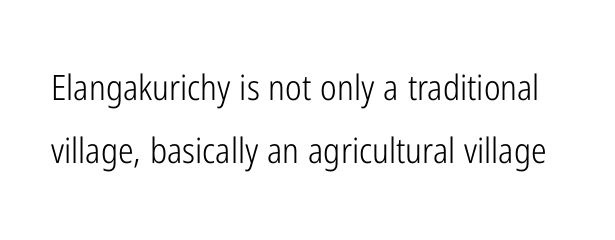
The image shows 35 px light, condensed sans-serif type, upright; set line spacing 1.8x, normal letter spacing, not underlined; low stroke contrast and a medium x-height.
